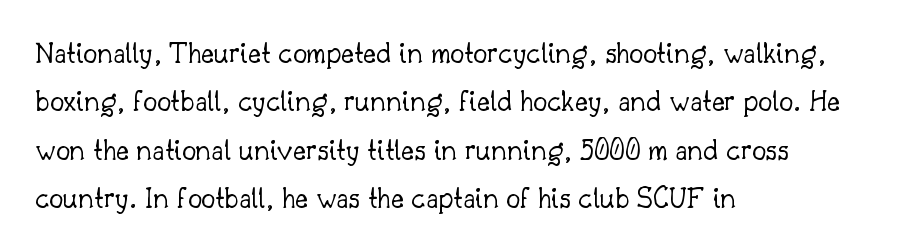
Q: Is the text bold? A: No.
Q: Is the text italic (slanted)? A: No, it is upright.
Q: Is the text underlined? A: No.
Q: How is the paragraph aligned? A: Left-aligned.
Q: Is the spacing between letters normal or unusually wide? A: Normal.
Q: Is the spacing between lines tight, normal or loose? A: Normal.
Q: Width (condensed, normal, or wide)? A: Normal.
Q: Stroke contrast? A: Low.
Q: x-height? A: Small.
Q: Monospaced? A: No.
